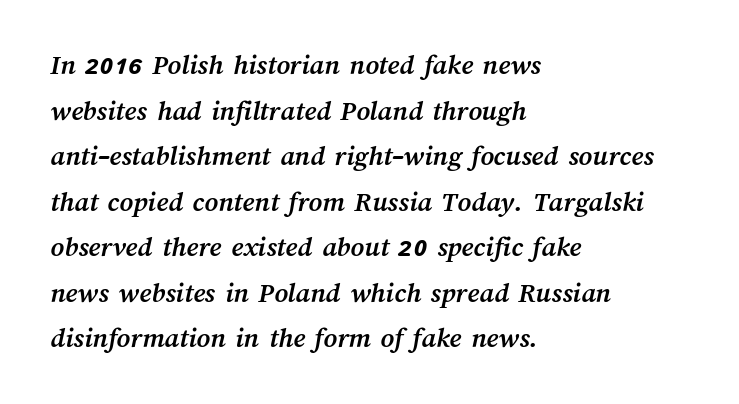
Does the leading feel generous? No, just average. The paragraph has a hard left edge and a soft right edge. Chunky letters — that's bold for sure. Each letter keeps its own natural width here, so spacing adapts to shape. Is the letter spacing exaggerated? No — it looks like the ordinary default.
